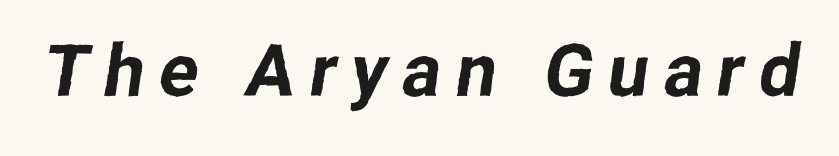
{"serif": "no", "width": "normal", "stroke_contrast": "low", "x_height": "medium", "monospaced": "no", "underline": "no", "letter_spacing": "wide", "letter_spacing_em": 0.2, "glyph_px": 73}
